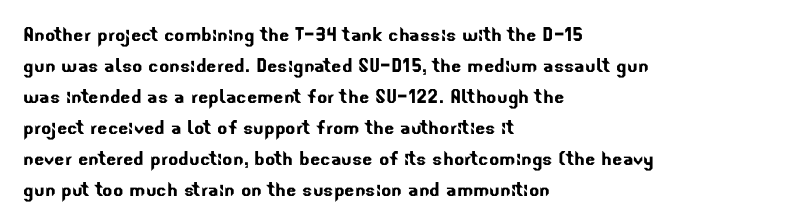
The image shows 24 px text type; set left-aligned, normal line spacing (1.29x), normal letter spacing, not underlined.
